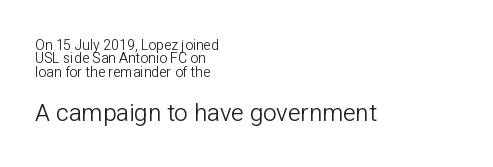
The rag falls on the right side of this text block. Heft: none added — not bold. Each row of text sits above clean, open space. Words appear dense and cohesive because spacing is normal.
